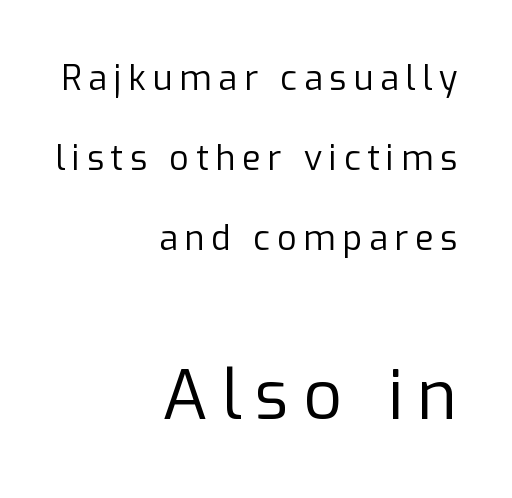
Q: Is the text bold? A: No.
Q: Is the text italic (slanted)? A: No, it is upright.
Q: Is the typeface a serif or a sans-serif typeface? A: Sans-serif.
Q: Is the text underlined? A: No.
Q: How is the paragraph aligned? A: Right-aligned.
Q: Is the spacing between letters normal or unusually wide? A: Unusually wide.
Q: Is the spacing between lines tight, normal or loose? A: Loose.
Q: Which block of text is set in a larger size, the first (top) or the second (bottom)? A: The second (bottom) one.
Q: Width (condensed, normal, or wide)? A: Normal.
Q: Stroke contrast? A: Low.
Q: x-height? A: Medium.
Q: Monospaced? A: No.
